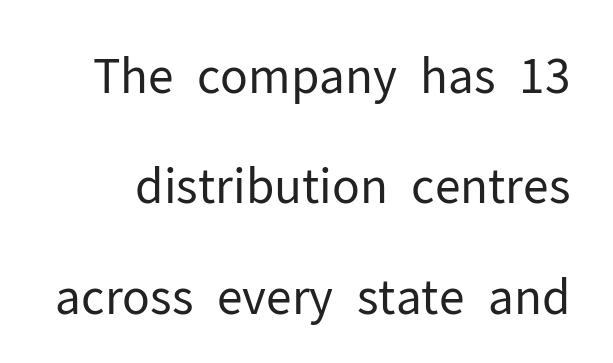
The image shows 47 px regular-weight sans-serif type, upright; set loose line spacing (2.35x), normal letter spacing, not underlined; low stroke contrast and a medium x-height.
